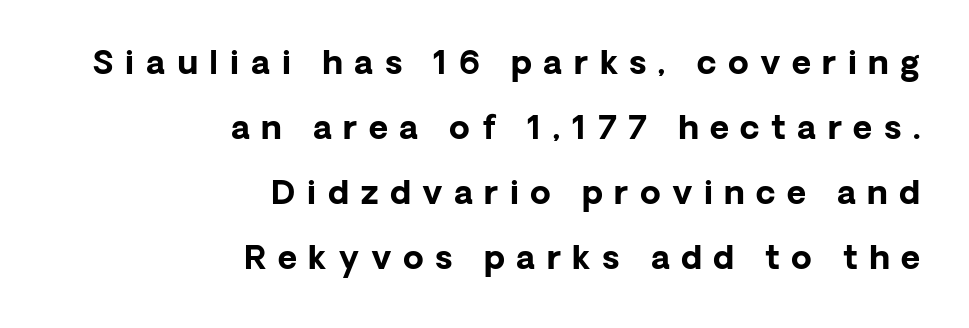
{"serif": "no", "italic": "no", "bold": "yes", "weight": "bold", "width": "normal", "stroke_contrast": "low", "x_height": "medium", "monospaced": "no", "underline": "no", "align": "right", "line_spacing": "loose", "line_spacing_ratio": 1.97, "letter_spacing": "wide", "letter_spacing_em": 0.35, "glyph_px": 33}
